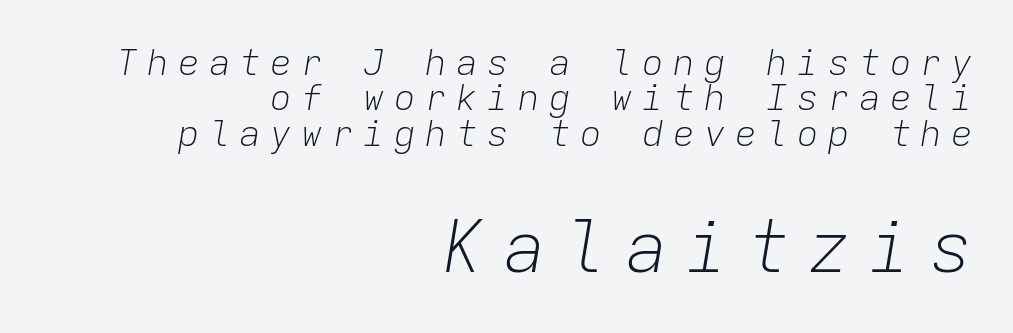
Q: Is the text bold? A: No.
Q: Is the text italic (slanted)? A: Yes, it leans right by about 9 degrees.
Q: Is the text underlined? A: No.
Q: How is the paragraph aligned? A: Right-aligned.
Q: Is the spacing between letters normal or unusually wide? A: Unusually wide.
Q: Is the spacing between lines tight, normal or loose? A: Tight.
Q: Which block of text is set in a larger size, the first (top) or the second (bottom)? A: The second (bottom) one.
Q: Width (condensed, normal, or wide)? A: Normal.
Q: Stroke contrast? A: Low.
Q: x-height? A: Medium.
Q: Monospaced? A: Yes.
